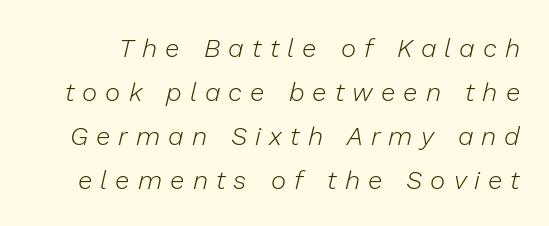
{"italic": "yes", "lean": "right", "slant_degrees": 13, "bold": "no", "underline": "no", "line_spacing": "normal", "line_spacing_ratio": 1.69, "letter_spacing": "wide", "letter_spacing_em": 0.31, "glyph_px": 26}
